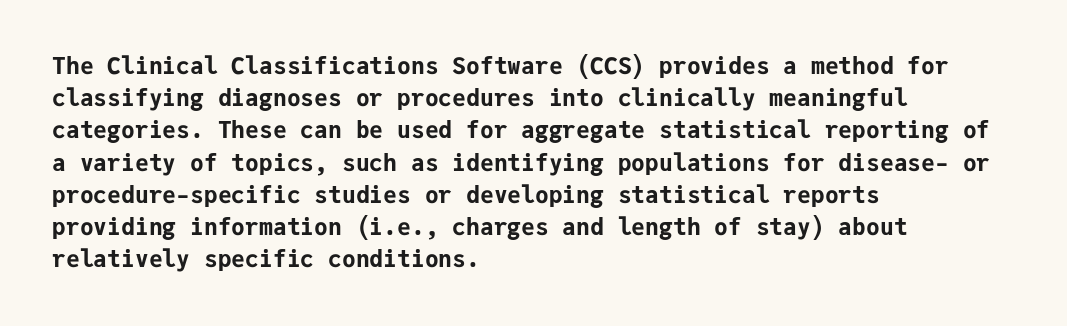
{"italic": "no", "bold": "yes", "underline": "no", "align": "left", "line_spacing": "normal", "line_spacing_ratio": 1.4, "letter_spacing": "normal", "letter_spacing_em": 0.0, "glyph_px": 23}
